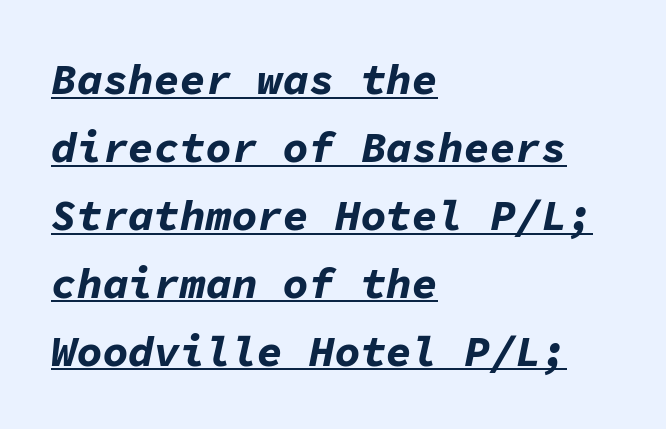
Q: Is the text bold? A: Yes.
Q: Is the text italic (slanted)? A: Yes, it leans right by about 11 degrees.
Q: Is the text underlined? A: Yes.
Q: How is the paragraph aligned? A: Left-aligned.
Q: Is the spacing between letters normal or unusually wide? A: Normal.
Q: Is the spacing between lines tight, normal or loose? A: Normal.
Q: Width (condensed, normal, or wide)? A: Normal.
Q: Stroke contrast? A: Low.
Q: x-height? A: Medium.
Q: Monospaced? A: Yes.
